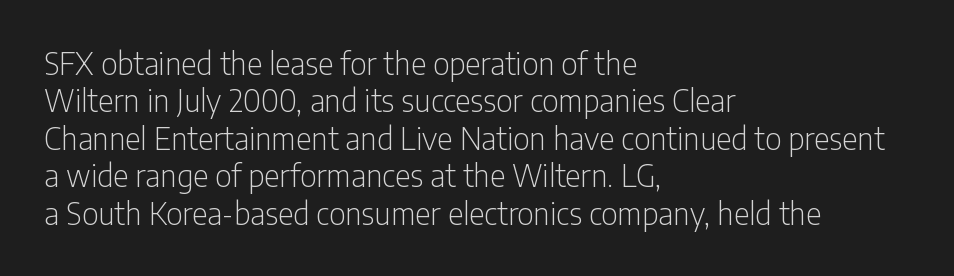
Q: Is the text bold? A: No.
Q: Is the text italic (slanted)? A: No, it is upright.
Q: Is the typeface a serif or a sans-serif typeface? A: Sans-serif.
Q: Is the text underlined? A: No.
Q: How is the paragraph aligned? A: Left-aligned.
Q: Is the spacing between letters normal or unusually wide? A: Normal.
Q: Is the spacing between lines tight, normal or loose? A: Normal.
Q: Width (condensed, normal, or wide)? A: Condensed.
Q: Stroke contrast? A: Low.
Q: x-height? A: Medium.
Q: Monospaced? A: No.
